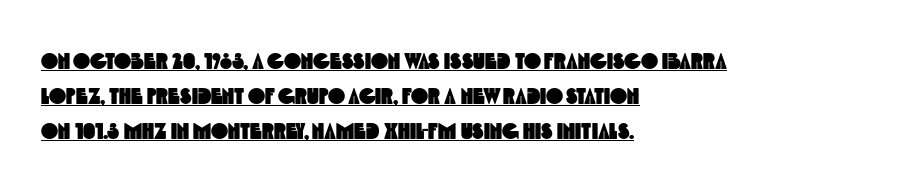
Does the leading feel generous? No, just average. Quick note: underline on. Alignment: flush left. This rendering leaves character spacing at its baseline value.
